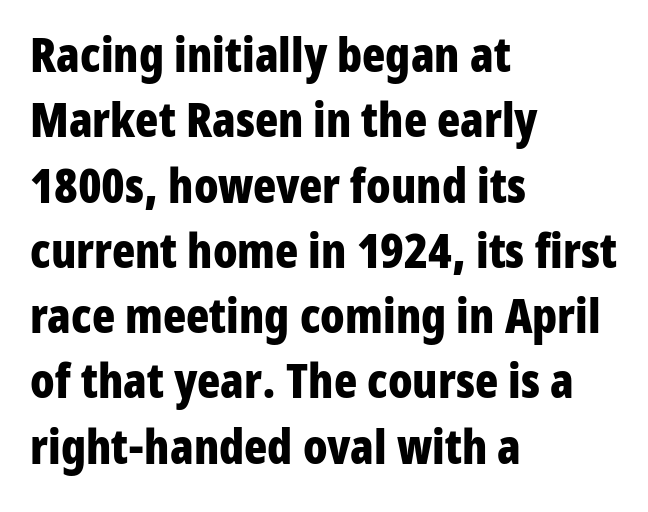
Q: Is the text bold? A: Yes.
Q: Is the text italic (slanted)? A: No, it is upright.
Q: Is the typeface a serif or a sans-serif typeface? A: Sans-serif.
Q: Is the text underlined? A: No.
Q: How is the paragraph aligned? A: Left-aligned.
Q: Is the spacing between letters normal or unusually wide? A: Normal.
Q: Is the spacing between lines tight, normal or loose? A: Normal.
Q: Width (condensed, normal, or wide)? A: Condensed.
Q: Stroke contrast? A: Low.
Q: x-height? A: Medium.
Q: Monospaced? A: No.
